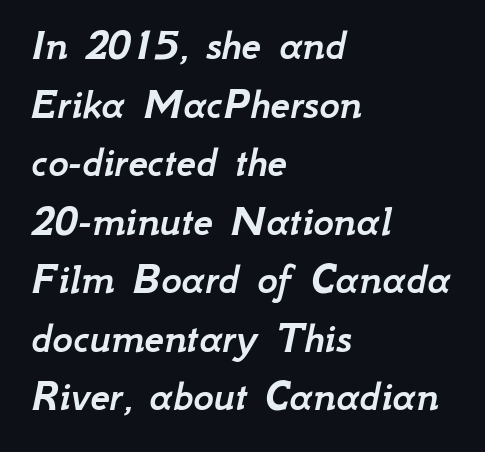
Q: Is the text italic (slanted)? A: Yes, it leans right by about 12 degrees.
Q: Is the text underlined? A: No.
Q: How is the paragraph aligned? A: Left-aligned.
Q: Is the spacing between letters normal or unusually wide? A: Normal.
Q: Is the spacing between lines tight, normal or loose? A: Normal.
Q: Width (condensed, normal, or wide)? A: Normal.
Q: Stroke contrast? A: Low.
Q: x-height? A: Small.
Q: Monospaced? A: No.
